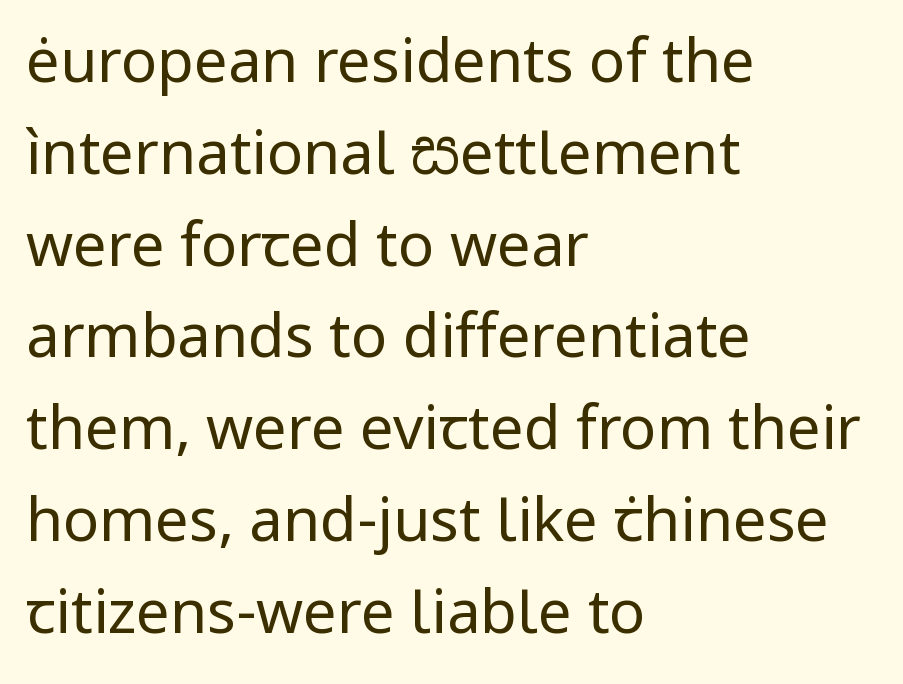
{"serif": "no", "italic": "no", "bold": "no", "weight": "regular", "width": "normal", "stroke_contrast": "low", "x_height": "medium", "monospaced": "no", "underline": "no", "align": "left", "line_spacing": "normal", "line_spacing_ratio": 1.53, "letter_spacing": "normal", "letter_spacing_em": 0.0, "glyph_px": 60}
